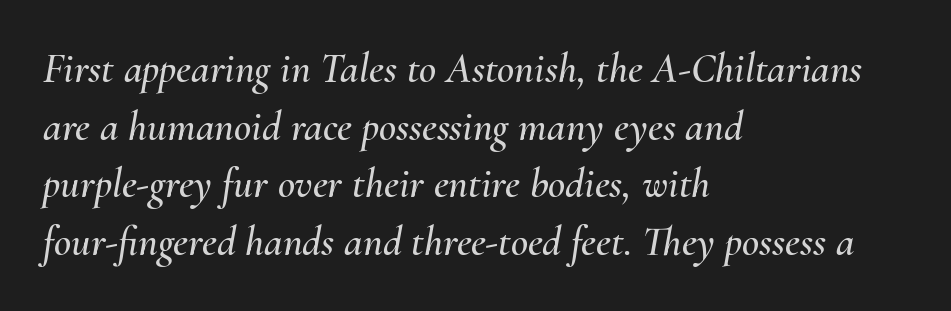
The image shows 42 px text type, italic (leaning right); set left-aligned, normal line spacing (1.37x), normal letter spacing, not underlined; medium stroke contrast and a small x-height.
